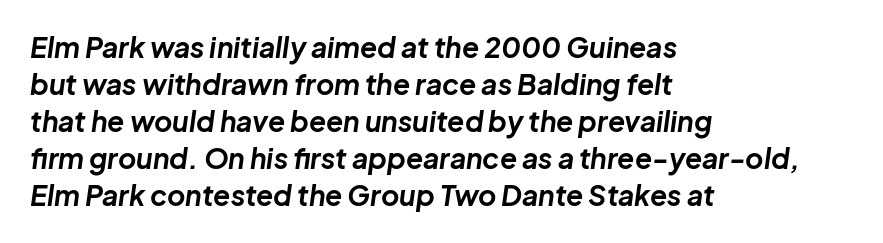
{"italic": "yes", "lean": "right", "slant_degrees": 8, "bold": "yes", "weight": "bold", "width": "normal", "stroke_contrast": "low", "x_height": "medium", "monospaced": "no", "underline": "no", "align": "left", "line_spacing": "normal", "line_spacing_ratio": 1.32, "letter_spacing": "normal", "letter_spacing_em": 0.0, "glyph_px": 28}
